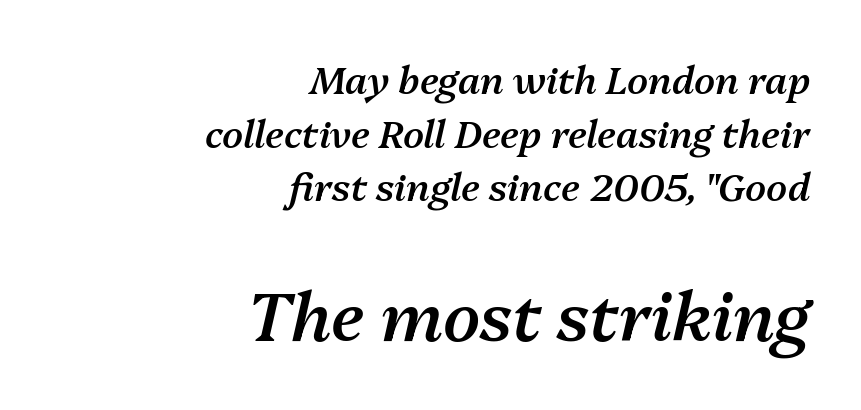
Caption: standard tracking, unaltered. In this sample the second text group is rendered at the bigger scale. When letters slant like this, we call the style italic. Do the characters align in a grid? No, the font is proportional.
